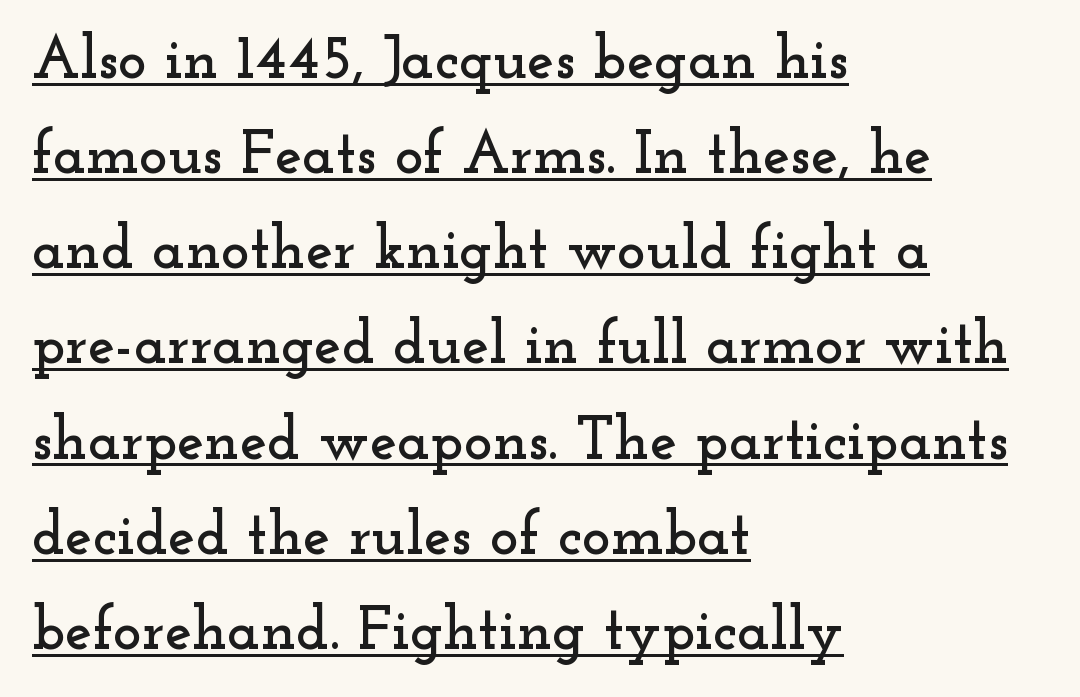
The space between consecutive lines is moderate. The rendered words wear a rule along their underside. The letters sit at their default tracking, neither squeezed nor spread. This sample has the flowing, uneven cadence of proportional lettering. Is this a sans? No — the strokes have serifs.
